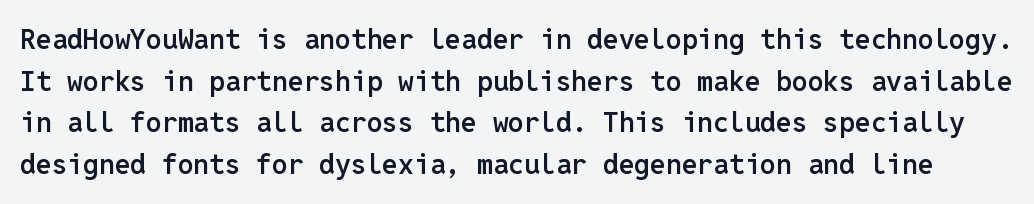
The image shows 28 px semibold sans-serif type, upright, monospaced; set normal line spacing (1.49x), normal letter spacing, not underlined; low stroke contrast and a medium x-height.
